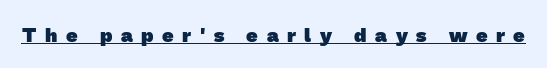
The image shows 20 px bold type; set unusually wide letter spacing (+0.43 em), underlined.
